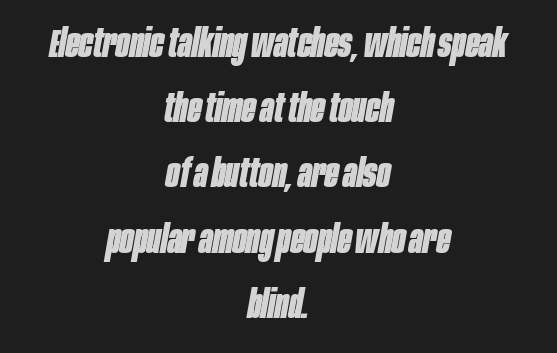
{"italic": "yes", "lean": "right", "slant_degrees": 10, "bold": "yes", "weight": "bold", "width": "condensed", "stroke_contrast": "low", "x_height": "large", "monospaced": "no", "underline": "no", "align": "center", "line_spacing": "normal", "line_spacing_ratio": 1.63, "letter_spacing": "normal", "letter_spacing_em": 0.0, "glyph_px": 40}
